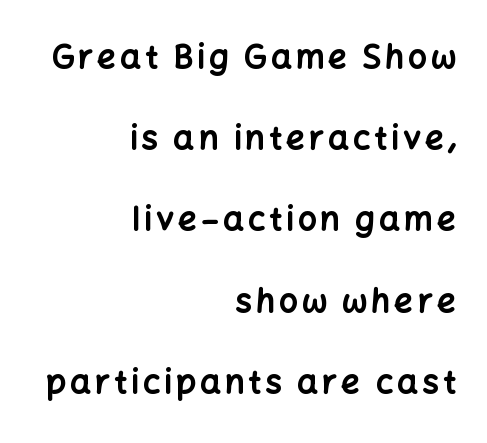
Line endings align vertically; line beginnings do not. Plenty of ink on the page — the face is bold. In terms of posture, this sample is upright. The zone under the glyphs is completely vacant. The rendering uses a large line-height, opening up the rows.
